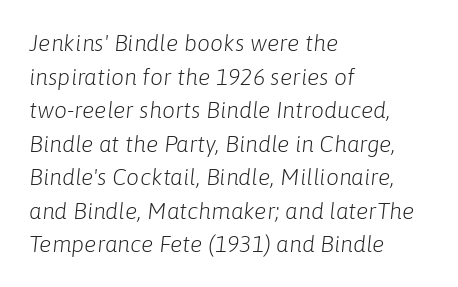
Whoever set this chose a conventional vertical rhythm. The face used here is rendered with its standard letterfit. This sample uses an oblique cut, with every glyph tilted off the vertical. A classic flush-left, rag-right setting is used for this passage. Think standard paragraph weight, or any step lighter than that. Letters rest on an invisible, unmarked baseline.
